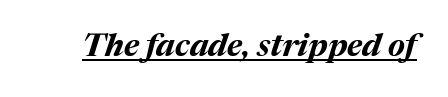
Q: Is the text bold? A: Yes.
Q: Is the text italic (slanted)? A: Yes, it leans right by about 17 degrees.
Q: Is the text underlined? A: Yes.
Q: Is the spacing between letters normal or unusually wide? A: Normal.
Q: Width (condensed, normal, or wide)? A: Normal.
Q: Stroke contrast? A: Medium.
Q: x-height? A: Medium.
Q: Monospaced? A: No.
